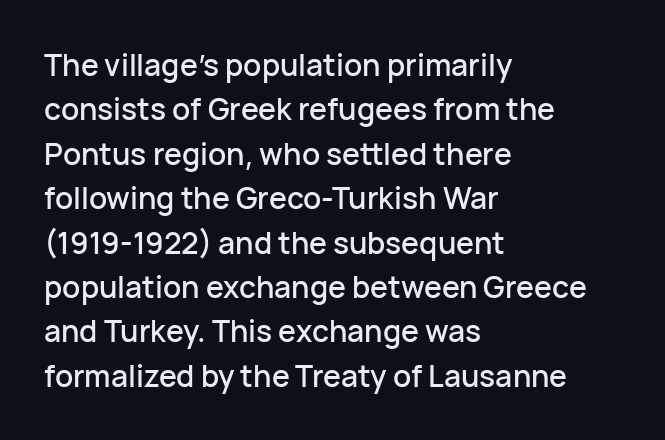
Q: Is the text italic (slanted)? A: No, it is upright.
Q: Is the typeface a serif or a sans-serif typeface? A: Sans-serif.
Q: Is the text underlined? A: No.
Q: How is the paragraph aligned? A: Left-aligned.
Q: Is the spacing between letters normal or unusually wide? A: Normal.
Q: Is the spacing between lines tight, normal or loose? A: Normal.
Q: Width (condensed, normal, or wide)? A: Normal.
Q: Stroke contrast? A: Low.
Q: x-height? A: Medium.
Q: Monospaced? A: No.
